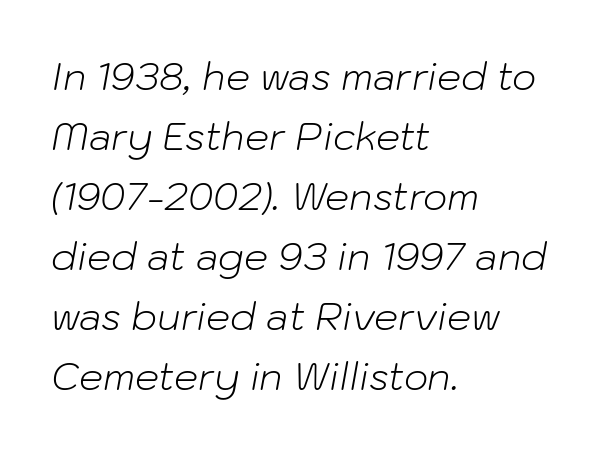
Italic? Definitely — the glyphs are oblique. Every row of glyphs begins at an identical x-position on the left. Nobody touched the tracking dial on this one. The letters advance in unequal steps, a hallmark of proportional type. Underlining? Definitely not there.
